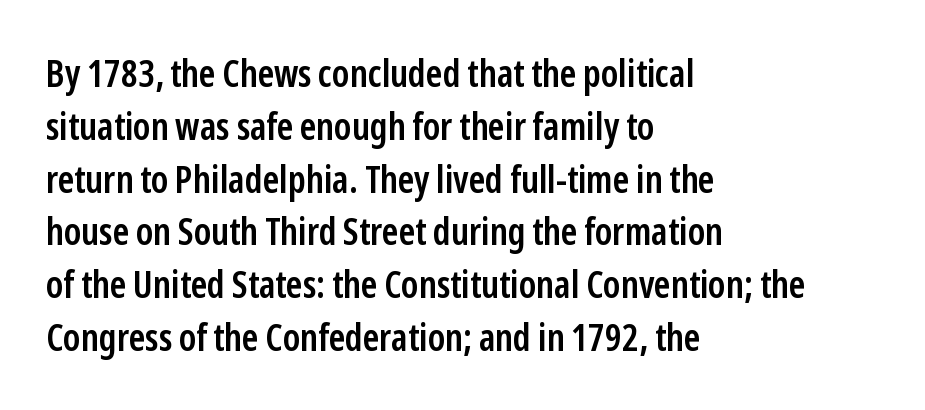
The image shows 38 px semibold, condensed sans-serif type, upright; set left-aligned, normal line spacing (1.39x), normal letter spacing, not underlined; low stroke contrast and a medium x-height.
